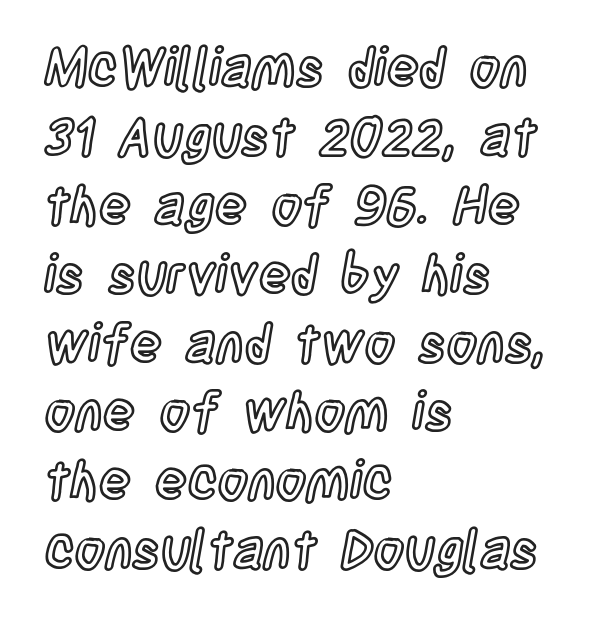
The image shows 53 px condensed type; set left-aligned, normal line spacing (1.3x), normal letter spacing, not underlined; a large x-height.
